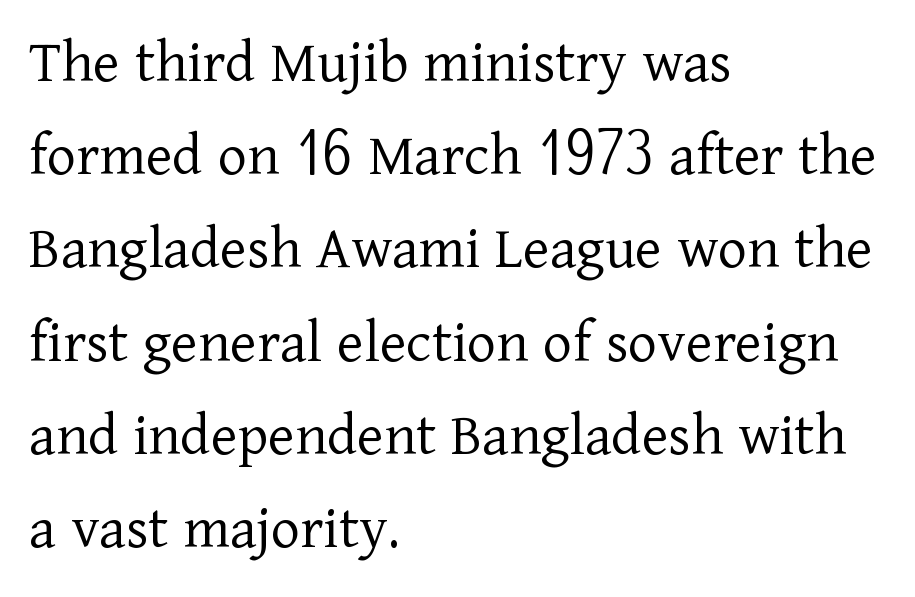
{"serif": "yes", "italic": "no", "bold": "no", "weight": "light", "width": "normal", "stroke_contrast": "low", "x_height": "medium", "monospaced": "no", "underline": "no", "align": "left", "line_spacing": "normal", "line_spacing_ratio": 1.48, "letter_spacing": "normal", "letter_spacing_em": 0.0, "glyph_px": 63}
